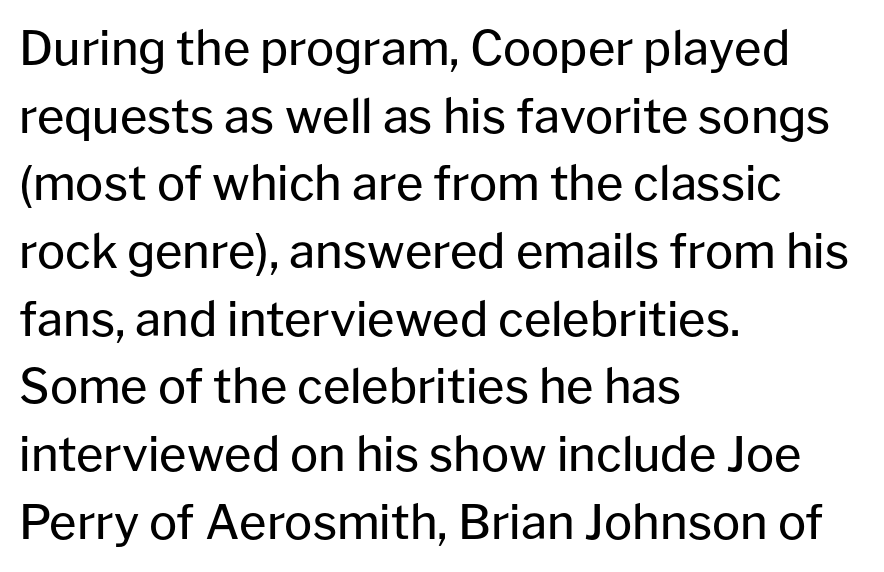
{"serif": "no", "italic": "no", "bold": "no", "weight": "regular", "width": "normal", "stroke_contrast": "low", "x_height": "medium", "monospaced": "no", "underline": "no", "align": "left", "line_spacing": "normal", "line_spacing_ratio": 1.44, "letter_spacing": "normal", "letter_spacing_em": 0.0, "glyph_px": 47}
